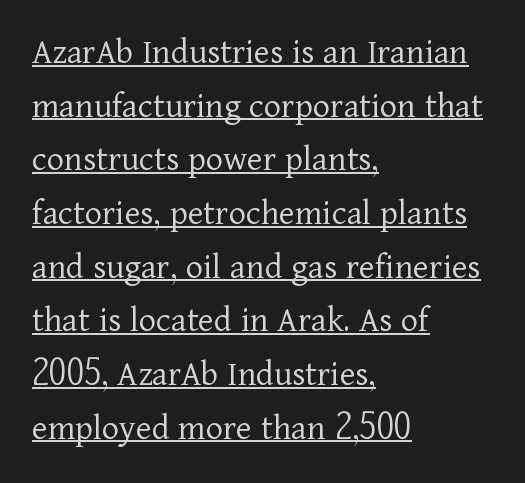
Does the lettering tilt? It doesn't — this is upright. What's the leading like? Ordinary, nothing unusual. A continuous stroke trails under the words, as in a hyperlink. Each letter keeps its own natural width here, so spacing adapts to shape.
